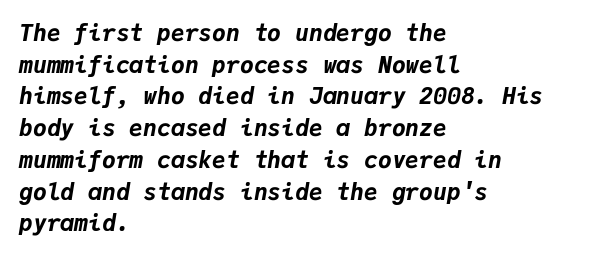
Q: Is the text bold? A: Yes.
Q: Is the text italic (slanted)? A: Yes, it leans right by about 9 degrees.
Q: Is the text underlined? A: No.
Q: How is the paragraph aligned? A: Left-aligned.
Q: Is the spacing between letters normal or unusually wide? A: Normal.
Q: Is the spacing between lines tight, normal or loose? A: Normal.
